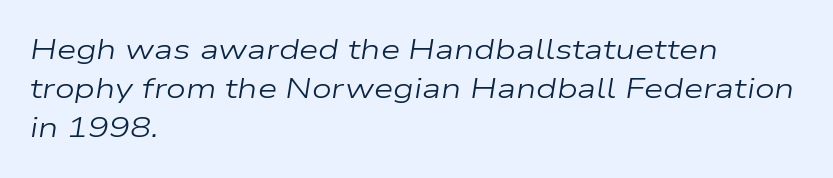
The passage shown is not bold in any degree. Rule under the text: the space is simply empty. Regarding leading, the lines here are spaced in the standard way. Note the varied advance widths — an 'i' is clearly narrower than an 'm'. Default kerning and tracking; the words read as compact shapes. Compared with a centered layout, this one pins lines to the left instead.
